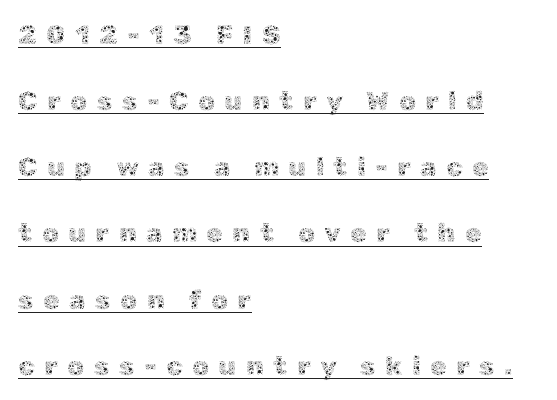
Q: Is the text bold? A: No.
Q: Is the text italic (slanted)? A: No, it is upright.
Q: Is the text underlined? A: Yes.
Q: How is the paragraph aligned? A: Left-aligned.
Q: Is the spacing between letters normal or unusually wide? A: Unusually wide.
Q: Is the spacing between lines tight, normal or loose? A: Loose.
